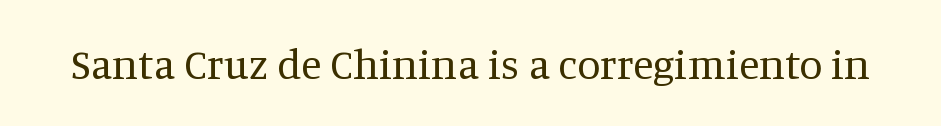
You could not count columns in this text — the font is proportionally spaced. Font category for this specimen: serif. Does extra space separate the letters? No, they use regular spacing. The cut favours lightness, reaching ordinary text weight at its darkest. Italic: no, the glyphs are upright roman. Lines of text with bare space underneath.
